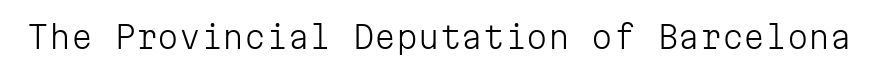
The image shows 31 px light sans-serif type, upright, monospaced; set normal letter spacing, not underlined; low stroke contrast and a medium x-height.
